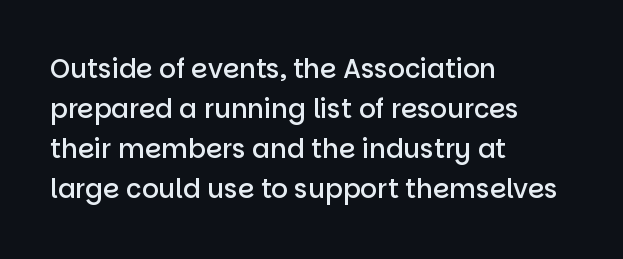
Leading matches the norm, producing a regular column. The passage is arranged the way most books set body copy — flush left. Anything drawn beneath the words? Only blank space. Typesetter's note: demi weight, one step under bold.
